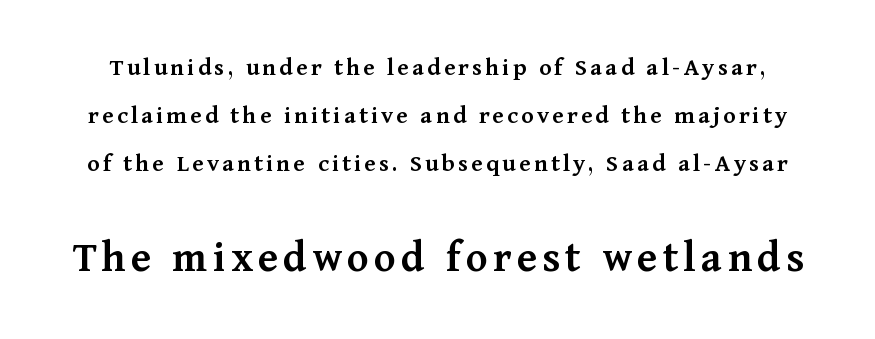
{"serif": "yes", "italic": "no", "bold": "semi", "weight": "semibold", "width": "normal", "stroke_contrast": "medium", "x_height": "medium", "monospaced": "no", "underline": "no", "line_spacing_ratio": 1.84, "larger_block": "second", "size_ratio": 1.73, "glyph_px": 45}
